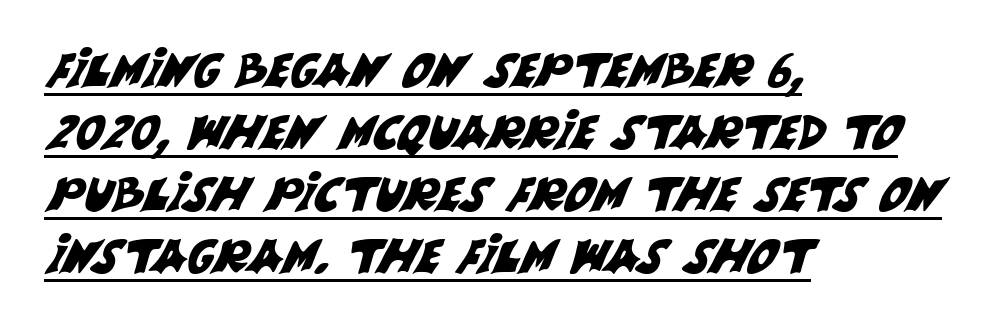
The image shows 47 px sans-serif type; set left-aligned, normal line spacing (1.32x), normal letter spacing, underlined; medium stroke contrast and a large x-height.
